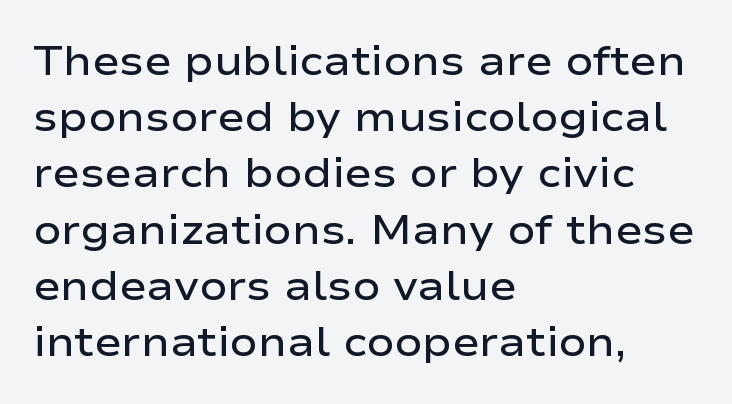
{"serif": "no", "italic": "no", "bold": "semi", "weight": "semibold", "width": "wide", "stroke_contrast": "low", "x_height": "medium", "monospaced": "no", "underline": "no", "align": "left", "line_spacing": "normal", "line_spacing_ratio": 1.37, "letter_spacing": "normal", "letter_spacing_em": 0.0, "glyph_px": 41}
